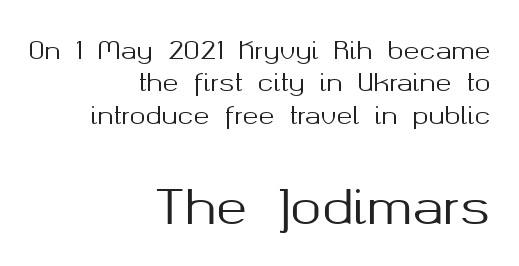
{"serif": "no", "italic": "no", "width": "normal", "stroke_contrast": "medium", "x_height": "medium", "monospaced": "no", "underline": "no", "align": "right", "line_spacing": "normal", "line_spacing_ratio": 1.35, "letter_spacing": "normal", "letter_spacing_em": 0.0, "larger_block": "second", "size_ratio": 1.96, "glyph_px": 47}
